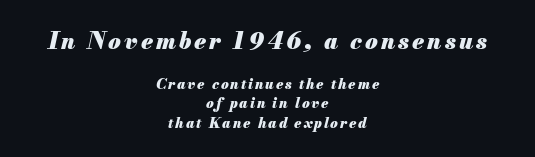
{"italic": "yes", "lean": "right", "slant_degrees": 13, "bold": "yes", "underline": "no", "align": "center", "line_spacing": "normal", "line_spacing_ratio": 1.38, "larger_block": "first", "size_ratio": 1.64, "glyph_px": 23}
